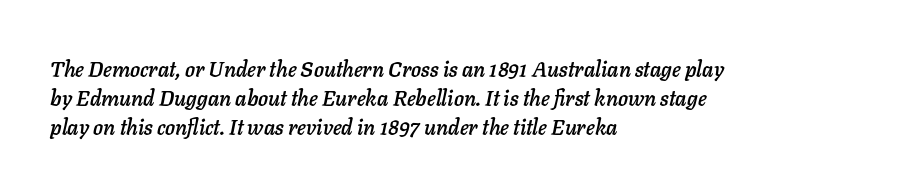
{"italic": "yes", "lean": "right", "slant_degrees": 11, "underline": "no", "align": "left", "line_spacing": "normal", "line_spacing_ratio": 1.38, "letter_spacing": "normal", "letter_spacing_em": 0.0, "glyph_px": 21}
